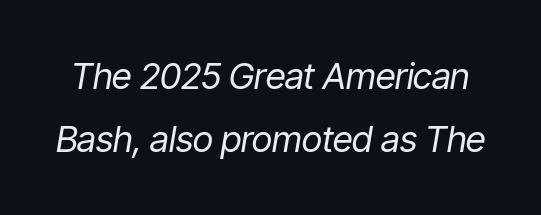
The passage shown is not underscored anywhere. Do the characters align in a grid? No, the font is proportional. Tall strokes in this sample are angled rather than plumb. Tracking here is standard; glyphs follow each other at the usual distance.
